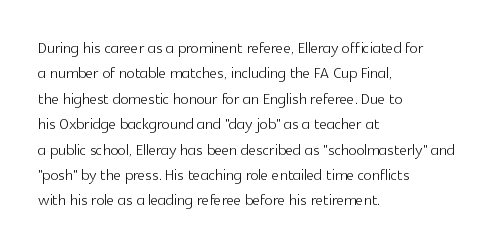
The image shows 21 px text type, upright; set left-aligned, line spacing 1.21x, normal letter spacing, not underlined.
